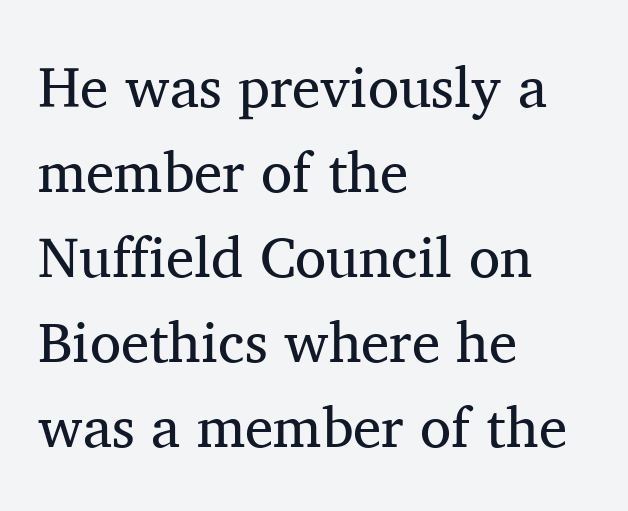
{"serif": "yes", "italic": "no", "bold": "no", "weight": "regular", "width": "normal", "stroke_contrast": "medium", "x_height": "medium", "monospaced": "no", "underline": "no", "align": "left", "line_spacing": "normal", "line_spacing_ratio": 1.49, "letter_spacing": "normal", "letter_spacing_em": 0.0, "glyph_px": 57}
